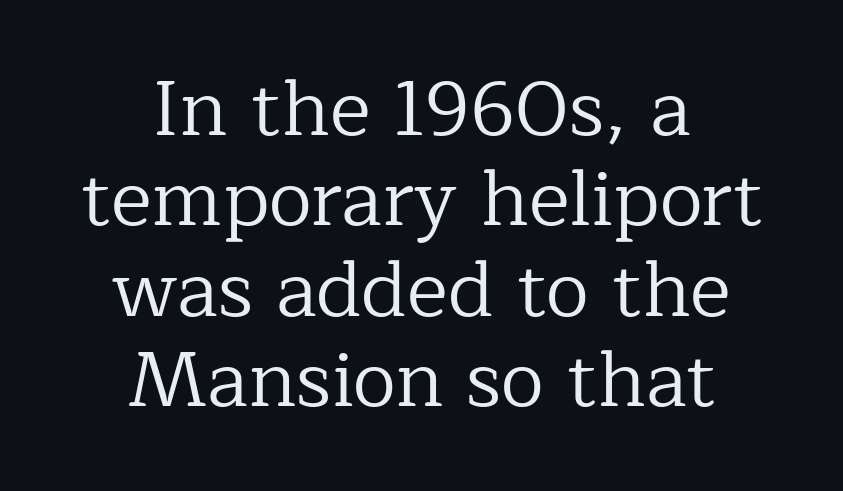
Q: Is the text bold? A: No.
Q: Is the text italic (slanted)? A: No, it is upright.
Q: Is the typeface a serif or a sans-serif typeface? A: Serif.
Q: Is the text underlined? A: No.
Q: How is the paragraph aligned? A: Centered.
Q: Is the spacing between letters normal or unusually wide? A: Normal.
Q: Width (condensed, normal, or wide)? A: Normal.
Q: Stroke contrast? A: Low.
Q: x-height? A: Medium.
Q: Monospaced? A: No.
